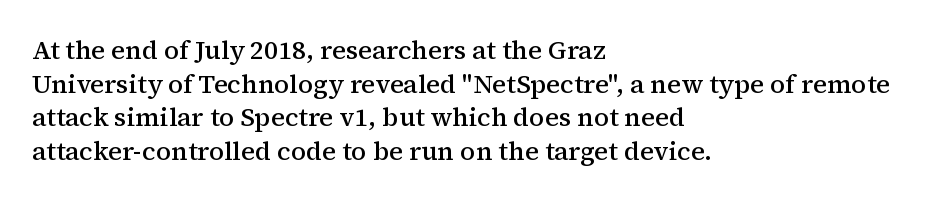
The image shows 26 px text type, upright; set left-aligned, normal line spacing (1.29x), normal letter spacing, not underlined.
